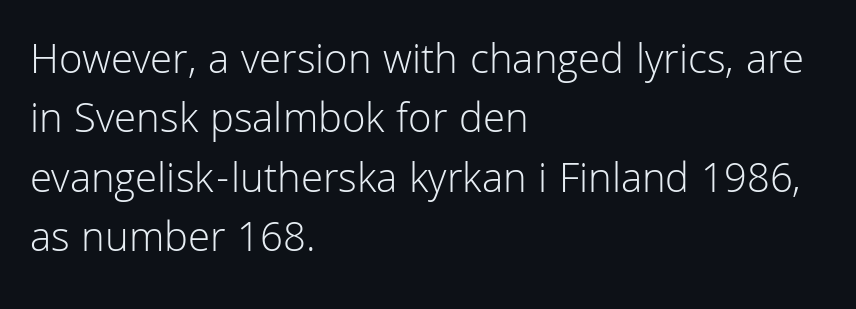
{"serif": "no", "italic": "no", "bold": "no", "weight": "light", "width": "normal", "stroke_contrast": "low", "x_height": "medium", "monospaced": "no", "underline": "no", "align": "left", "line_spacing": "normal", "line_spacing_ratio": 1.38, "letter_spacing": "normal", "letter_spacing_em": 0.0, "glyph_px": 43}
